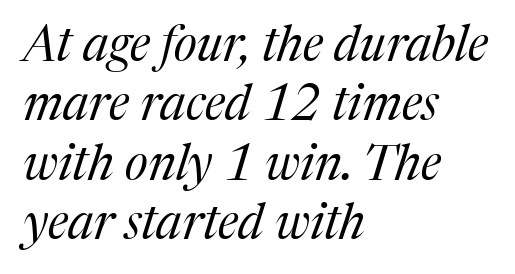
The image shows 49 px regular-weight serif type, italic (leaning right); set left-aligned, line spacing 1.21x, normal letter spacing, not underlined; medium stroke contrast and a medium x-height.
